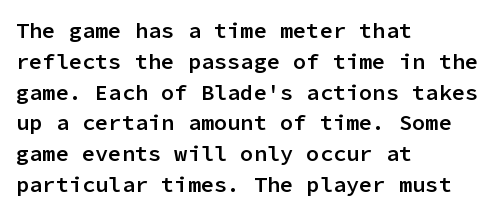
A typesetter would call this zero additional tracking. Decoration check: the copy has no underline. Set as a demibold, roughly 600 on the weight scale. The rendering uses a moderate line-height, typical for paragraphs.
